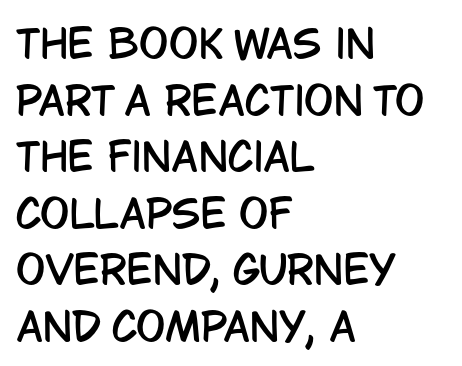
The image shows 39 px condensed sans-serif type, upright; set left-aligned, normal line spacing (1.45x), normal letter spacing, not underlined; low stroke contrast and a large x-height.
